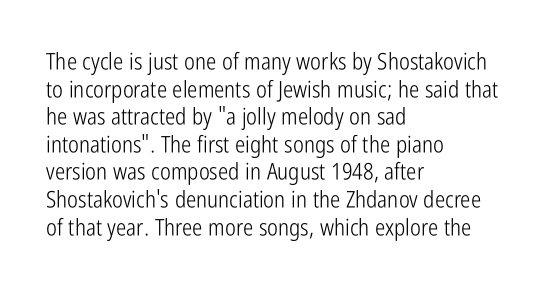
{"italic": "no", "bold": "no", "underline": "no", "align": "left", "line_spacing_ratio": 1.2, "letter_spacing": "normal", "letter_spacing_em": 0.0, "glyph_px": 23}
